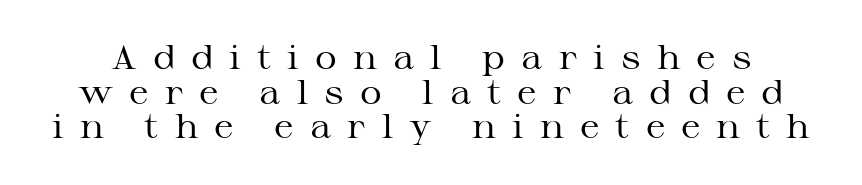
The tracking reads as deliberately expanded to a designer's eye. Counters stay open thanks to moderate or lighter strokes. Does the lettering tilt? It doesn't — this is upright. The type family on display is of the serif kind. Varying glyph widths throughout — classic text-font behaviour.
